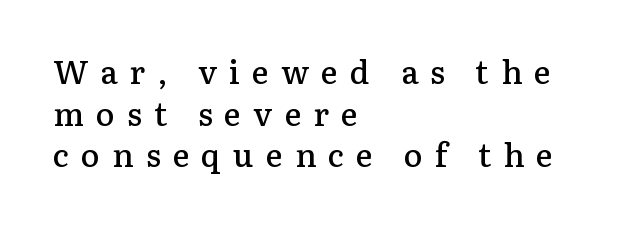
{"serif": "yes", "italic": "no", "bold": "semi", "weight": "semibold", "width": "normal", "stroke_contrast": "low", "x_height": "medium", "monospaced": "no", "underline": "no", "align": "left", "line_spacing": "normal", "line_spacing_ratio": 1.3, "letter_spacing": "wide", "letter_spacing_em": 0.38, "glyph_px": 32}
